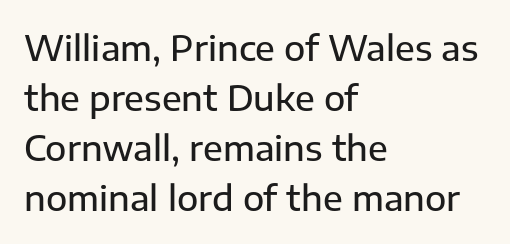
Q: Is the text italic (slanted)? A: No, it is upright.
Q: Is the typeface a serif or a sans-serif typeface? A: Sans-serif.
Q: Is the text underlined? A: No.
Q: How is the paragraph aligned? A: Left-aligned.
Q: Is the spacing between letters normal or unusually wide? A: Normal.
Q: Is the spacing between lines tight, normal or loose? A: Normal.
Q: Width (condensed, normal, or wide)? A: Normal.
Q: Stroke contrast? A: Low.
Q: x-height? A: Medium.
Q: Monospaced? A: No.
